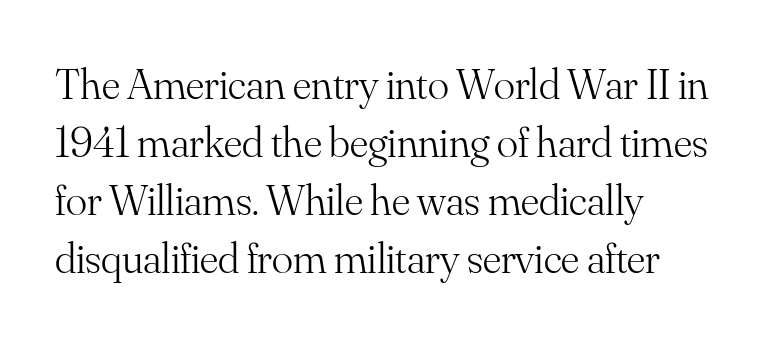
The image shows 44 px light serif type, upright; set left-aligned, normal line spacing (1.32x), normal letter spacing, not underlined; medium stroke contrast and a small x-height.
